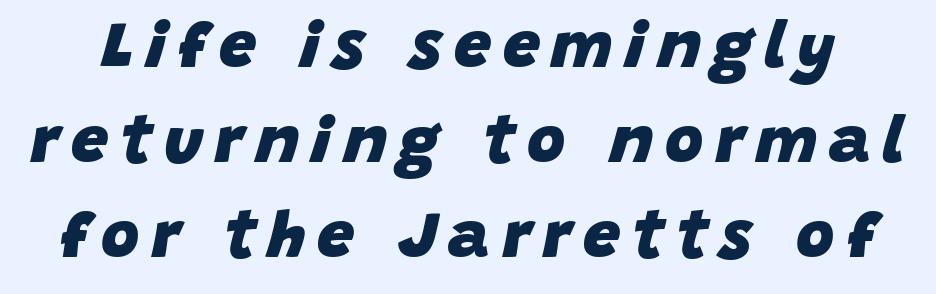
{"italic": "yes", "lean": "right", "slant_degrees": 15, "bold": "yes", "weight": "heavy", "width": "normal", "stroke_contrast": "low", "x_height": "large", "monospaced": "no", "underline": "no", "line_spacing": "normal", "line_spacing_ratio": 1.44, "glyph_px": 66}
